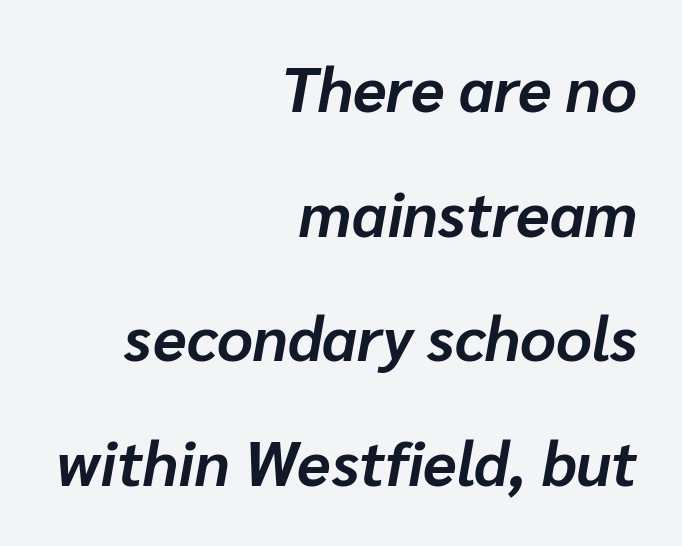
Nobody drew a line under any word here. This rendering leaves character spacing at its baseline value. A typesetter would call this proportional, since set widths differ per character. Its strokes are broad and dark, the hallmark of bold type.
